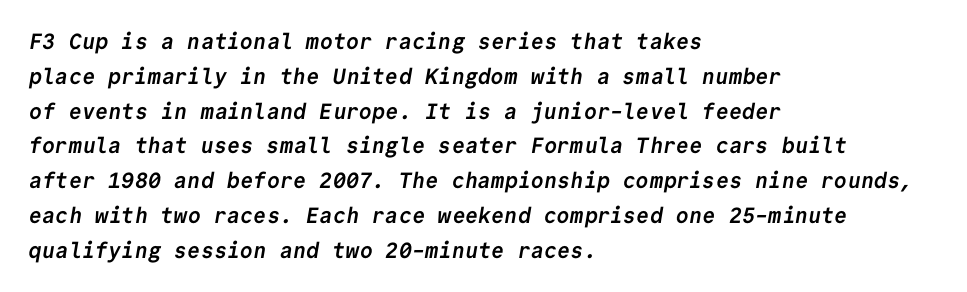
{"bold": "yes", "underline": "no", "align": "left", "line_spacing": "normal", "line_spacing_ratio": 1.58, "letter_spacing": "normal", "letter_spacing_em": 0.0, "glyph_px": 22}
